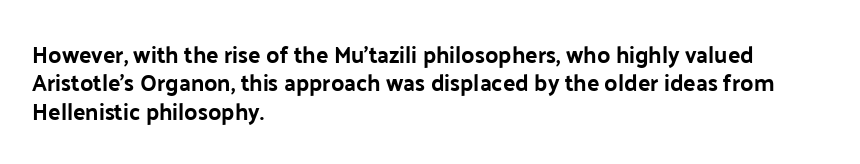
Plain, unruled lines of type. Heft: maximum for text — a bold. The tracking reads as untouched default to a designer's eye. Nope, not italic — everything's standing straight.
